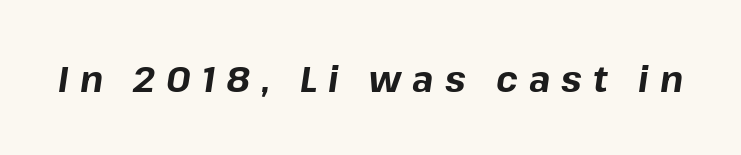
Q: Is the text bold? A: Yes.
Q: Is the text italic (slanted)? A: Yes, it leans right by about 8 degrees.
Q: Is the text underlined? A: No.
Q: Is the spacing between letters normal or unusually wide? A: Unusually wide.
Q: Width (condensed, normal, or wide)? A: Normal.
Q: Stroke contrast? A: Low.
Q: x-height? A: Medium.
Q: Monospaced? A: No.
